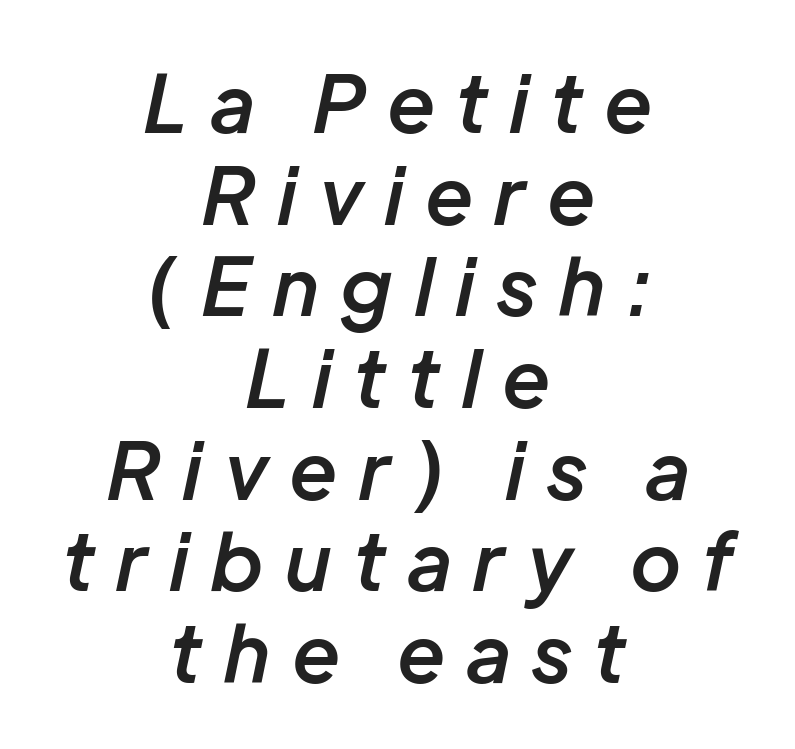
The space directly below the letters is spotless. The text carries the slant typical of an italic or oblique font. The tracking reads as deliberately expanded to a designer's eye. The rendering uses a semibold face; strokes are thickened but not to full bold. Spacing verdict: proportional, widths tailored to each character.
